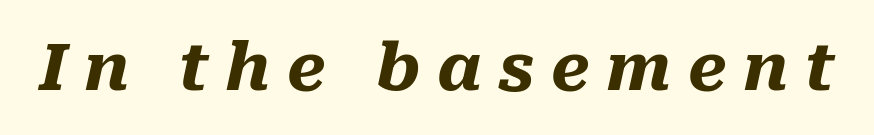
You could not count columns in this text — the font is proportionally spaced. Beneath every word, the page is bare. The strokes are fattened all the way to bold. Notice how the stems are inclined rather than vertical — that's the hallmark of italics.
